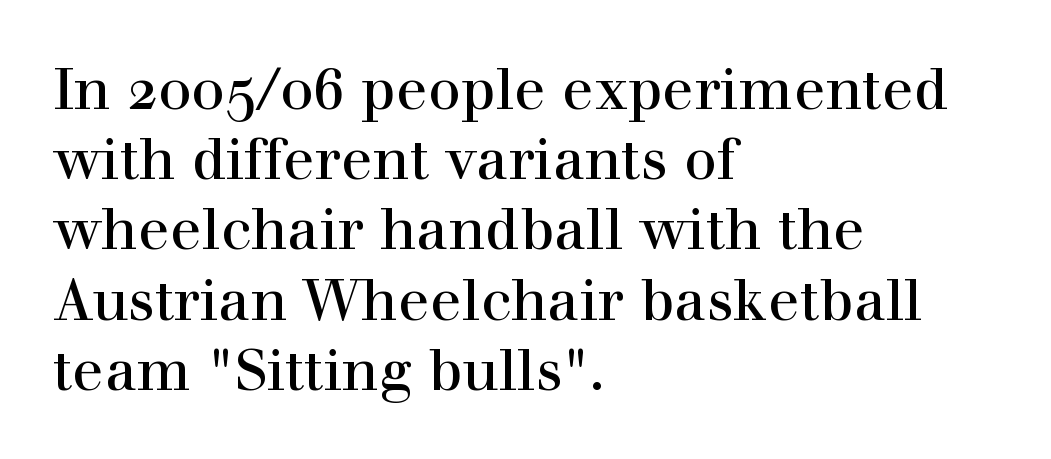
{"serif": "yes", "italic": "no", "width": "normal", "x_height": "medium", "monospaced": "no", "underline": "no", "align": "left", "line_spacing_ratio": 1.21, "letter_spacing": "normal", "letter_spacing_em": 0.0, "glyph_px": 58}
